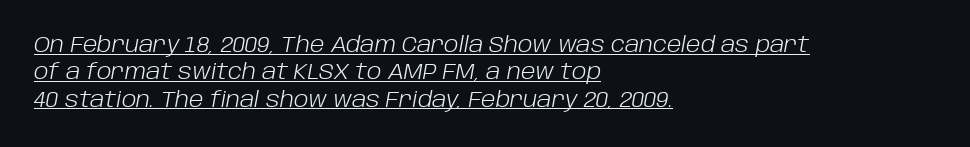
The image shows 22 px text type, italic (leaning right); set left-aligned, line spacing 1.24x, normal letter spacing, underlined.
